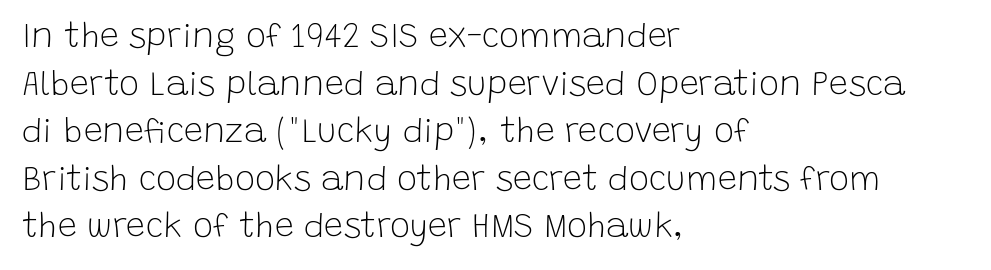
{"serif": "no", "italic": "no", "bold": "no", "weight": "light", "width": "normal", "stroke_contrast": "low", "x_height": "large", "monospaced": "no", "underline": "no", "align": "left", "line_spacing": "normal", "line_spacing_ratio": 1.4, "letter_spacing": "normal", "letter_spacing_em": 0.0, "glyph_px": 34}
